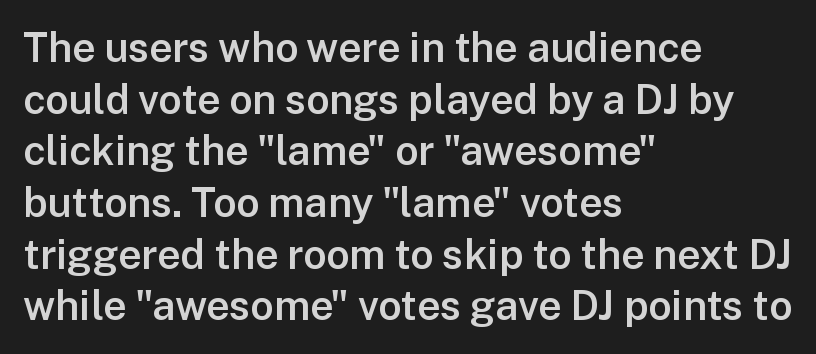
The characters look somewhat weighty, a semibold short of true bold. Layout note: lines flush left. Is there much room between lines? A standard amount, neither cramped nor airy. Do the letters lean? They stand straight. The face used here is rendered with its standard letterfit. A typesetter would call this proportional, since set widths differ per character.
